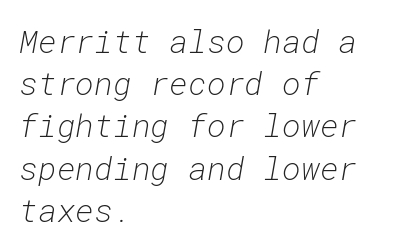
Q: Is the text bold? A: No.
Q: Is the text italic (slanted)? A: Yes, it leans right by about 10 degrees.
Q: Is the text underlined? A: No.
Q: How is the paragraph aligned? A: Left-aligned.
Q: Is the spacing between letters normal or unusually wide? A: Normal.
Q: Is the spacing between lines tight, normal or loose? A: Normal.
Q: Width (condensed, normal, or wide)? A: Normal.
Q: Stroke contrast? A: Low.
Q: x-height? A: Medium.
Q: Monospaced? A: Yes.
